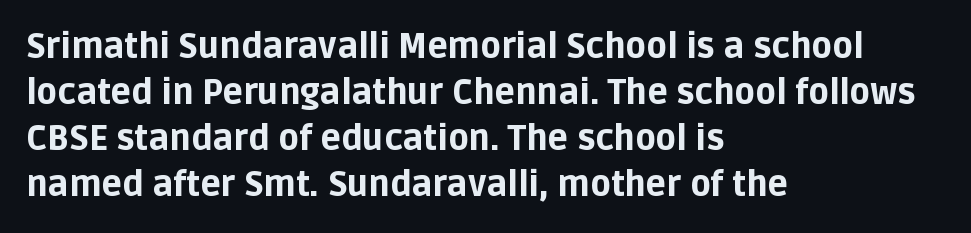
Q: Is the text bold? A: Yes.
Q: Is the text italic (slanted)? A: No, it is upright.
Q: Is the typeface a serif or a sans-serif typeface? A: Sans-serif.
Q: Is the text underlined? A: No.
Q: How is the paragraph aligned? A: Left-aligned.
Q: Is the spacing between letters normal or unusually wide? A: Normal.
Q: Is the spacing between lines tight, normal or loose? A: Normal.
Q: Width (condensed, normal, or wide)? A: Normal.
Q: Stroke contrast? A: Low.
Q: x-height? A: Large.
Q: Monospaced? A: No.
